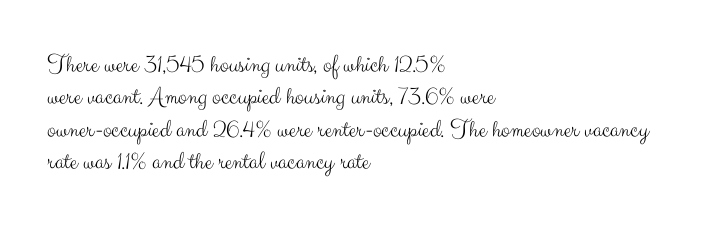
Line spacing here is normal. Nobody touched the tracking dial on this one. Quick note: underline off. The lines are quadded left.
